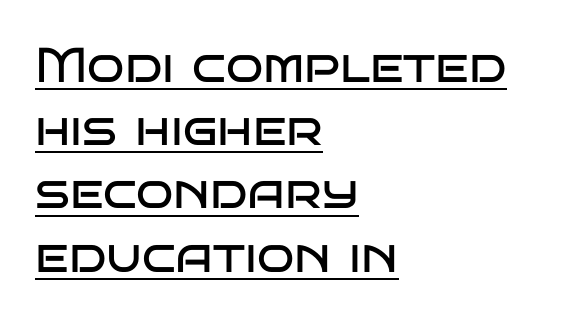
Style check: upright. Observe the ordinary spacing: letters are neighbours, not strangers. You could not count columns in this text — the font is proportionally spaced. Honestly, the row spacing looks completely unremarkable. Font category for this specimen: sans-serif.
